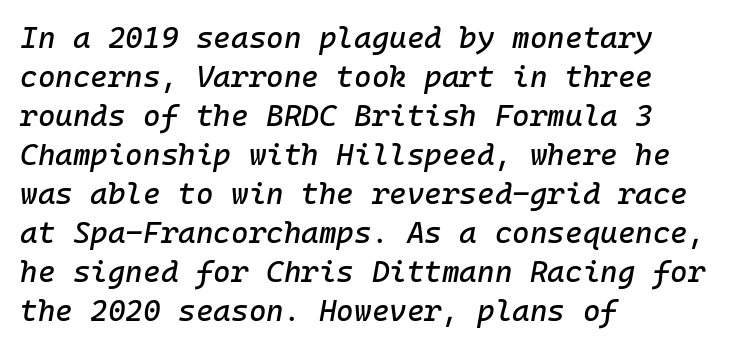
The image shows 30 px text type, italic (leaning right), monospaced; set left-aligned, normal line spacing (1.3x), normal letter spacing, not underlined; low stroke contrast and a medium x-height.
